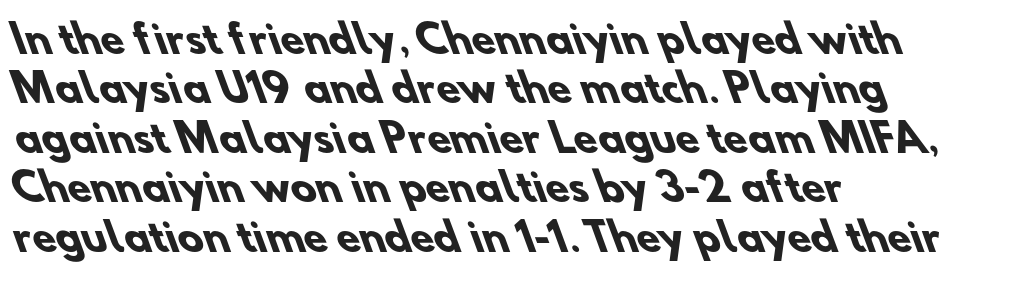
Q: Is the text bold? A: Yes.
Q: Is the typeface a serif or a sans-serif typeface? A: Sans-serif.
Q: Is the text underlined? A: No.
Q: How is the paragraph aligned? A: Left-aligned.
Q: Is the spacing between letters normal or unusually wide? A: Normal.
Q: Is the spacing between lines tight, normal or loose? A: Normal.
Q: Width (condensed, normal, or wide)? A: Normal.
Q: Stroke contrast? A: Low.
Q: x-height? A: Small.
Q: Monospaced? A: No.
